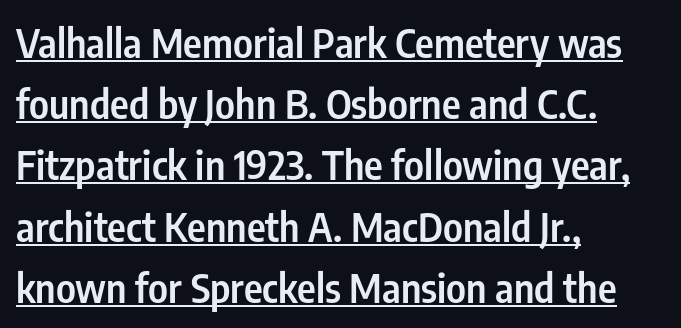
{"serif": "no", "italic": "no", "bold": "semi", "weight": "semibold", "width": "condensed", "stroke_contrast": "low", "x_height": "medium", "monospaced": "no", "underline": "yes", "align": "left", "line_spacing": "normal", "line_spacing_ratio": 1.53, "letter_spacing": "normal", "letter_spacing_em": 0.0, "glyph_px": 40}
